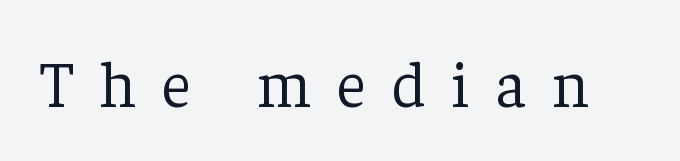
The typesetting does not lean heavy: it is not bold. These lines are rendered in a variable-pitch font. This sample uses an upright cut, with every glyph sitting square on the baseline. Note: serifs present on the glyphs. The passage shown is not underscored anywhere. Look at the tracking — it's clearly loosened, letters drifting apart.
